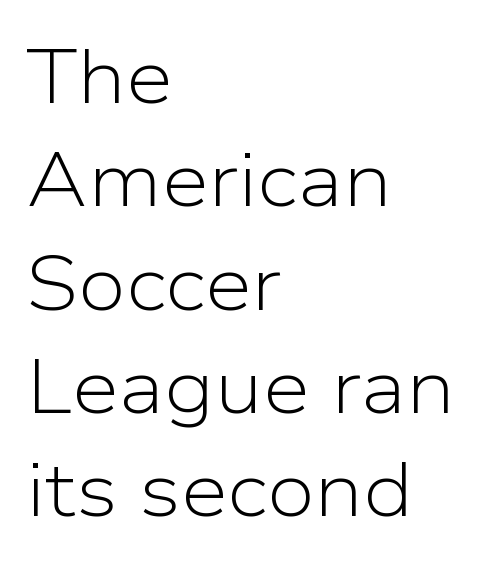
{"serif": "no", "italic": "no", "bold": "no", "weight": "light", "width": "normal", "stroke_contrast": "low", "x_height": "medium", "monospaced": "no", "underline": "no", "align": "left", "line_spacing": "normal", "line_spacing_ratio": 1.36, "letter_spacing": "normal", "letter_spacing_em": 0.0, "glyph_px": 76}
